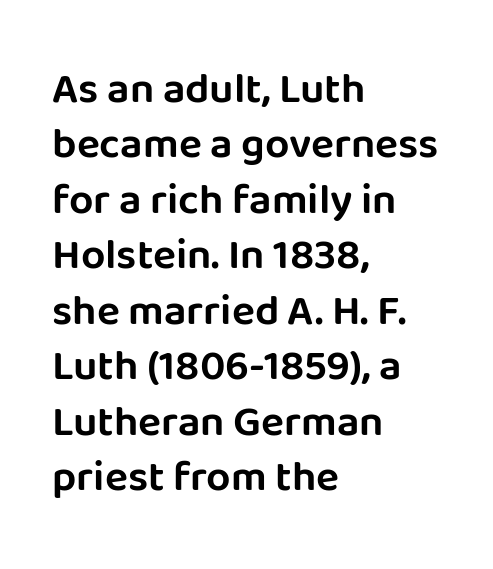
The image shows 43 px sans-serif type, upright; set left-aligned, normal line spacing (1.29x), normal letter spacing, not underlined; low stroke contrast and a large x-height.
